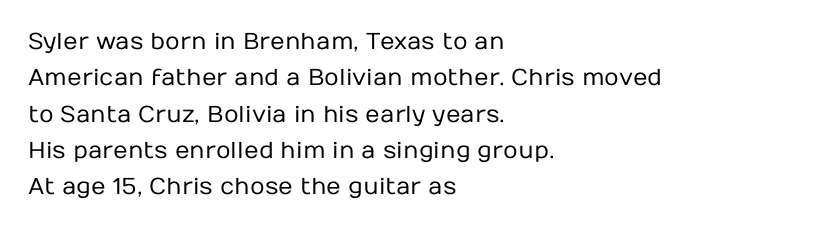
{"italic": "no", "bold": "no", "underline": "no", "align": "left", "line_spacing": "normal", "line_spacing_ratio": 1.58, "letter_spacing": "normal", "letter_spacing_em": 0.0, "glyph_px": 23}
